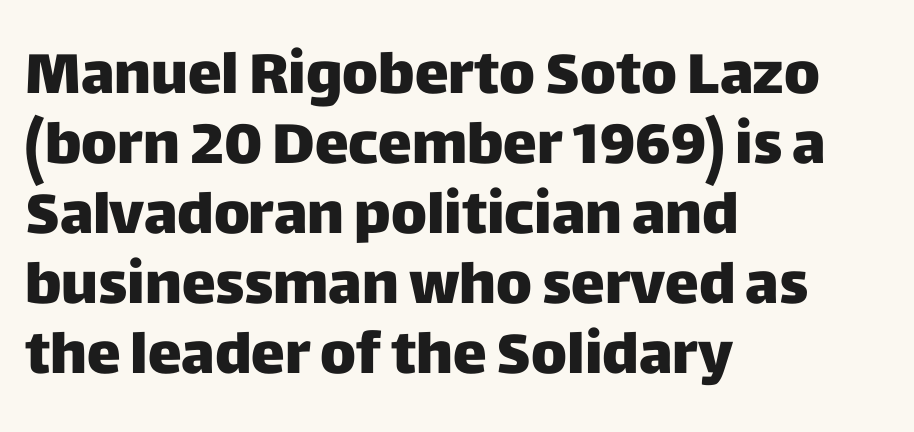
Every row of glyphs begins at an identical x-position on the left. Observe the ordinary spacing: letters are neighbours, not strangers. Proportional: the letters do not fall into vertical columns. Regarding serifs, this sample does without them. Each row of text sits above clean, open space.
